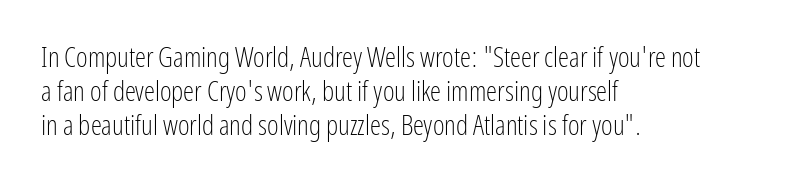
Q: Is the text bold? A: No.
Q: Is the text italic (slanted)? A: No, it is upright.
Q: Is the typeface a serif or a sans-serif typeface? A: Sans-serif.
Q: Is the text underlined? A: No.
Q: How is the paragraph aligned? A: Left-aligned.
Q: Is the spacing between letters normal or unusually wide? A: Normal.
Q: Width (condensed, normal, or wide)? A: Condensed.
Q: Stroke contrast? A: Low.
Q: x-height? A: Medium.
Q: Monospaced? A: No.
